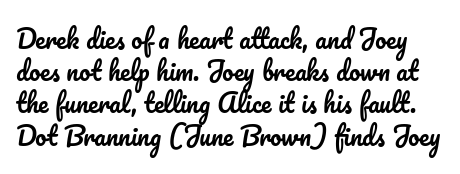
The leading is moderate, giving the passage an even texture. Students, note that the glyphs here touch the page at normal intervals. A bare baseline throughout the passage.
